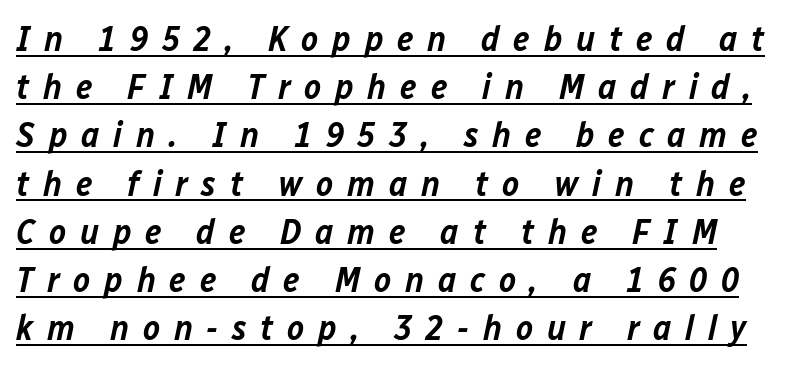
Q: Is the text bold? A: Semi-bold.
Q: Is the text italic (slanted)? A: Yes, it leans right by about 12 degrees.
Q: Is the text underlined? A: Yes.
Q: Is the spacing between letters normal or unusually wide? A: Unusually wide.
Q: Is the spacing between lines tight, normal or loose? A: Normal.
Q: Width (condensed, normal, or wide)? A: Normal.
Q: Stroke contrast? A: Low.
Q: x-height? A: Medium.
Q: Monospaced? A: No.
